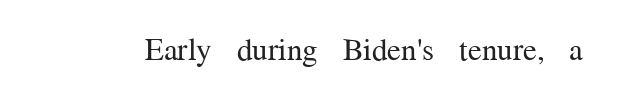
{"serif": "yes", "italic": "no", "bold": "no", "weight": "regular", "width": "normal", "stroke_contrast": "medium", "x_height": "medium", "monospaced": "no", "underline": "no", "letter_spacing": "normal", "letter_spacing_em": 0.0, "glyph_px": 31}
